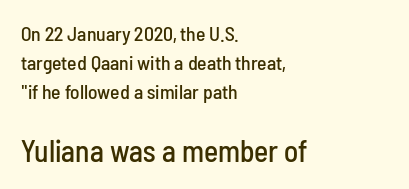
Q: Is the text italic (slanted)? A: No, it is upright.
Q: Is the typeface a serif or a sans-serif typeface? A: Sans-serif.
Q: Is the text underlined? A: No.
Q: How is the paragraph aligned? A: Left-aligned.
Q: Is the spacing between letters normal or unusually wide? A: Normal.
Q: Is the spacing between lines tight, normal or loose? A: Normal.
Q: Which block of text is set in a larger size, the first (top) or the second (bottom)? A: The second (bottom) one.
Q: Width (condensed, normal, or wide)? A: Condensed.
Q: Stroke contrast? A: Low.
Q: x-height? A: Medium.
Q: Monospaced? A: No.
